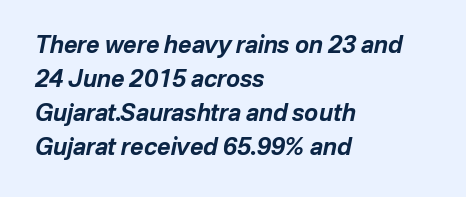
Q: Is the text bold? A: Yes.
Q: Is the text italic (slanted)? A: Yes, it leans right by about 12 degrees.
Q: Is the text underlined? A: No.
Q: How is the paragraph aligned? A: Left-aligned.
Q: Is the spacing between letters normal or unusually wide? A: Normal.
Q: Is the spacing between lines tight, normal or loose? A: Normal.
